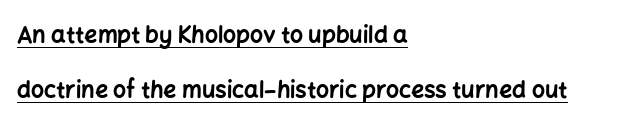
Heft: maximum for text — a bold. Nope, not italic — everything's standing straight. Reading down the block, your eye returns to a fixed left position each line. Tracking value appears to be zero — textbook default spacing.
